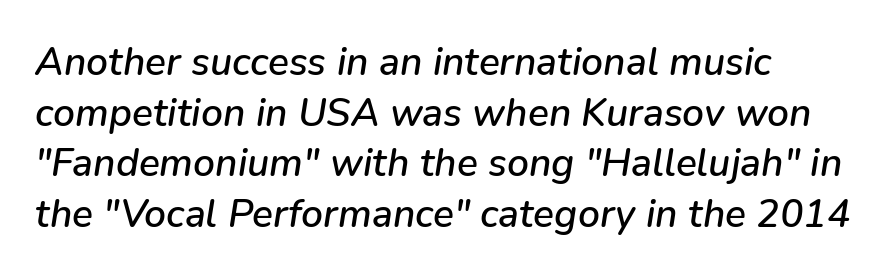
The image shows 39 px text type, italic (leaning right); set left-aligned, normal line spacing (1.3x), normal letter spacing, not underlined; low stroke contrast and a medium x-height.
